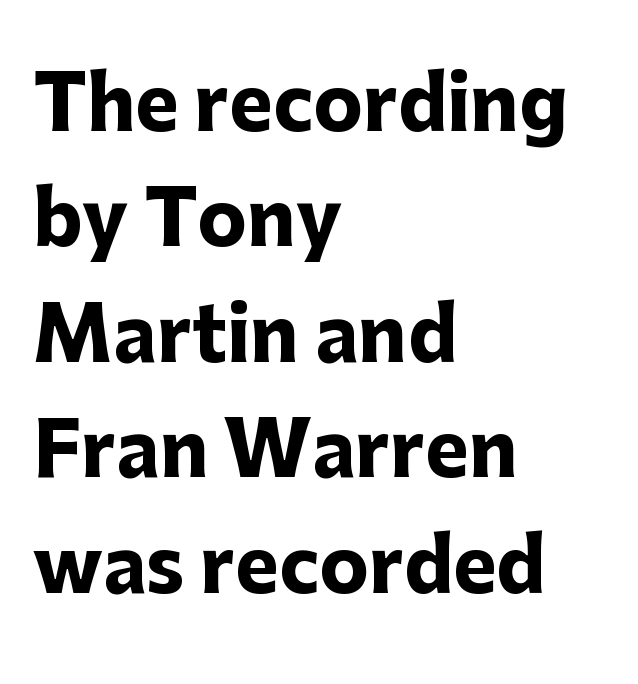
The image shows 74 px heavy sans-serif type, upright; set left-aligned, normal line spacing (1.56x), normal letter spacing, not underlined; low stroke contrast and a medium x-height.
